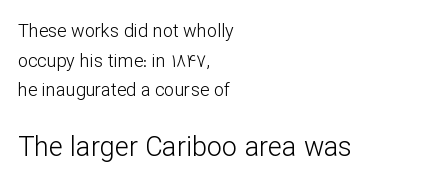
{"italic": "no", "bold": "no", "underline": "no", "align": "left", "line_spacing": "normal", "line_spacing_ratio": 1.64, "letter_spacing": "normal", "letter_spacing_em": 0.0, "larger_block": "second", "size_ratio": 1.5, "glyph_px": 27}
